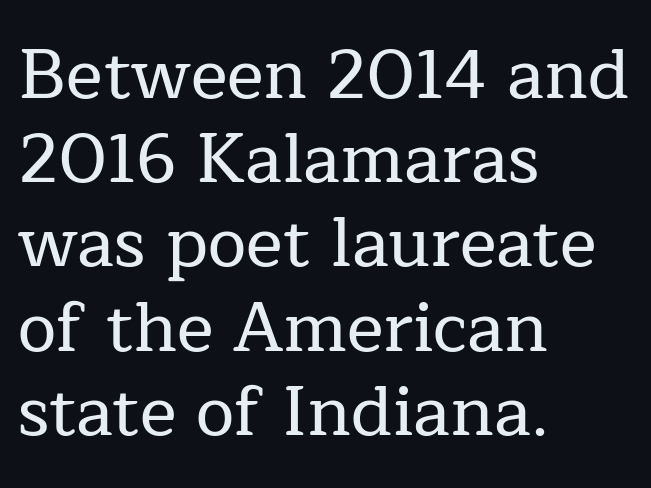
The image shows 69 px serif type, upright; set left-aligned, line spacing 1.22x, normal letter spacing, not underlined; low stroke contrast and a medium x-height.
